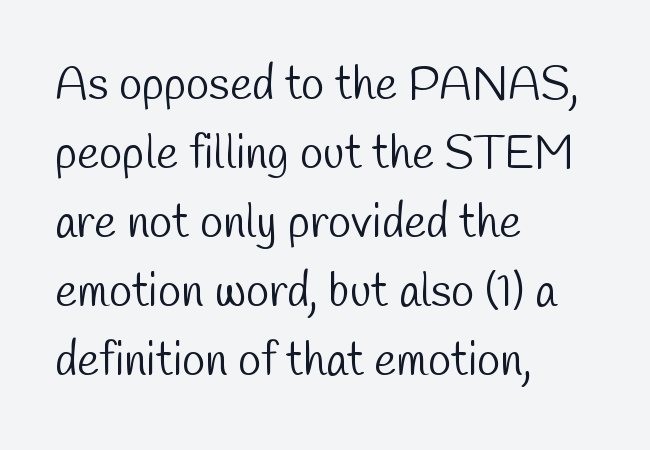
The image shows 47 px light, condensed sans-serif type; set left-aligned, normal line spacing (1.47x), normal letter spacing, not underlined; low stroke contrast and a medium x-height.
